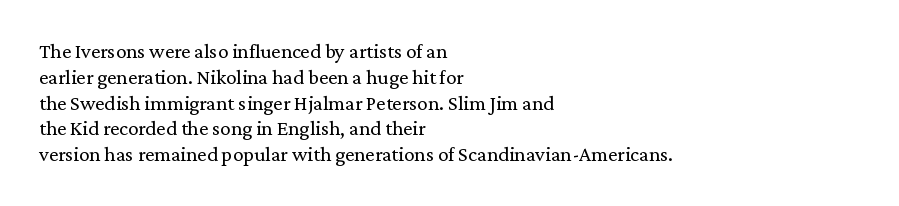
{"italic": "no", "bold": "no", "underline": "no", "align": "left", "line_spacing_ratio": 1.23, "letter_spacing": "normal", "letter_spacing_em": 0.0, "glyph_px": 21}
